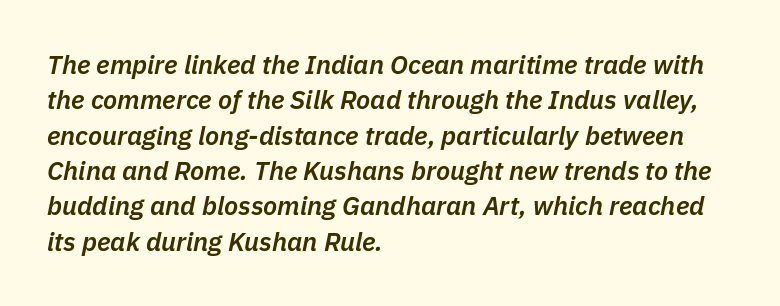
{"italic": "yes", "lean": "right", "slant_degrees": 11, "bold": "semi", "underline": "no", "align": "left", "line_spacing": "normal", "line_spacing_ratio": 1.36, "letter_spacing": "normal", "letter_spacing_em": 0.0, "glyph_px": 26}
